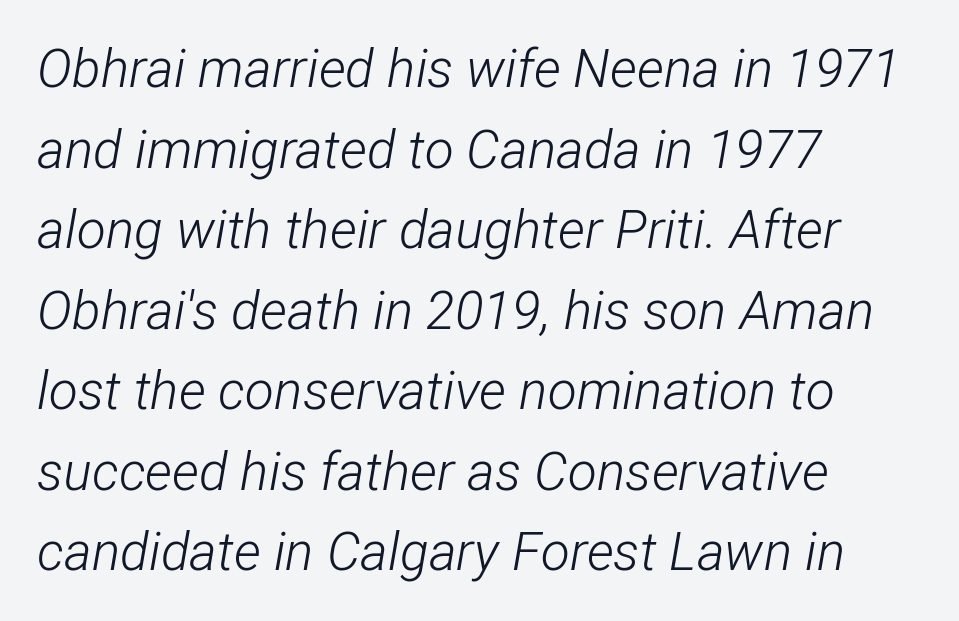
Q: Is the text bold? A: No.
Q: Is the text italic (slanted)? A: Yes, it leans right by about 12 degrees.
Q: Is the text underlined? A: No.
Q: How is the paragraph aligned? A: Left-aligned.
Q: Is the spacing between letters normal or unusually wide? A: Normal.
Q: Is the spacing between lines tight, normal or loose? A: Normal.
Q: Width (condensed, normal, or wide)? A: Condensed.
Q: Stroke contrast? A: Low.
Q: x-height? A: Medium.
Q: Monospaced? A: No.
